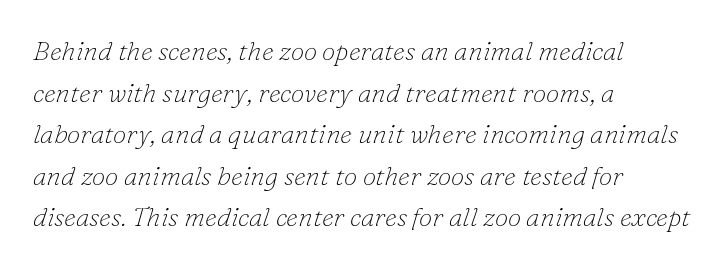
{"italic": "yes", "lean": "right", "slant_degrees": 16, "bold": "no", "underline": "no", "align": "left", "line_spacing": "normal", "line_spacing_ratio": 1.54, "letter_spacing": "normal", "letter_spacing_em": 0.0, "glyph_px": 27}
